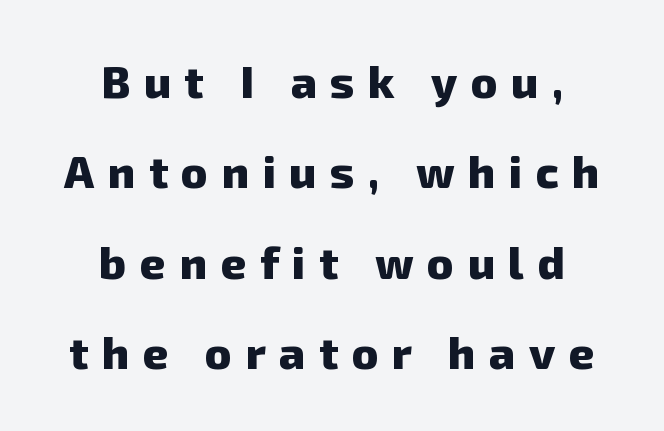
The image shows 45 px heavy sans-serif type; set centered, loose line spacing (2.01x), unusually wide letter spacing (+0.3 em), not underlined; low stroke contrast and a medium x-height.
